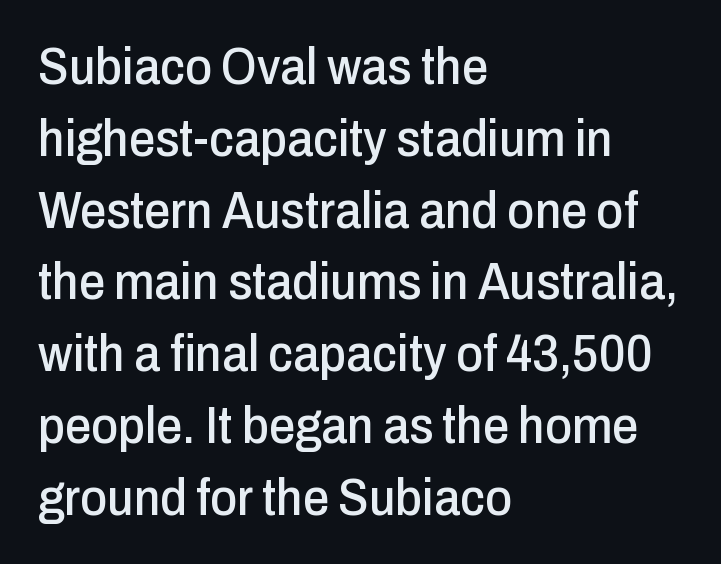
{"serif": "no", "italic": "no", "width": "condensed", "stroke_contrast": "low", "x_height": "medium", "monospaced": "no", "underline": "no", "align": "left", "line_spacing": "normal", "line_spacing_ratio": 1.38, "letter_spacing": "normal", "letter_spacing_em": 0.0, "glyph_px": 52}
